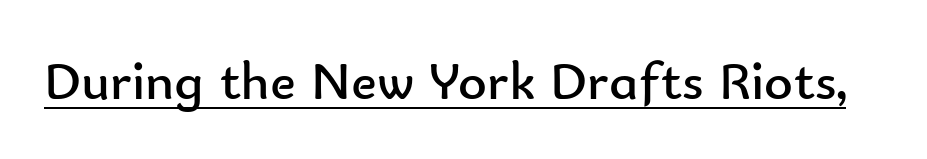
Q: Is the text bold? A: No.
Q: Is the text italic (slanted)? A: No, it is upright.
Q: Is the typeface a serif or a sans-serif typeface? A: Sans-serif.
Q: Is the text underlined? A: Yes.
Q: Is the spacing between letters normal or unusually wide? A: Normal.
Q: Width (condensed, normal, or wide)? A: Normal.
Q: Stroke contrast? A: Low.
Q: x-height? A: Small.
Q: Monospaced? A: No.
